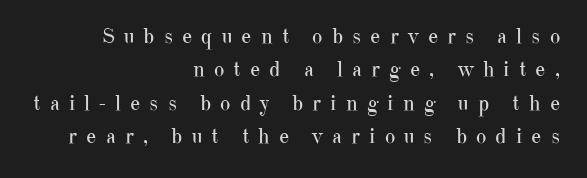
The image shows 22 px text type, upright; set right-aligned, normal line spacing (1.52x), unusually wide letter spacing (+0.41 em), not underlined.
